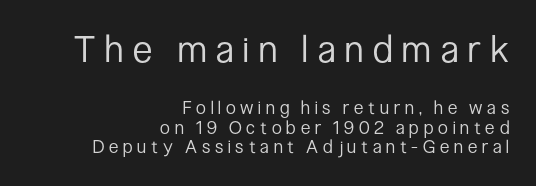
The space beneath each line is pristine and unruled. Stems here are at most as thick as an everyday book face. If you drew a ruler down the right edge, every line would touch it. Vertical strokes here are truly vertical. Looks like regular typesetting: each glyph gets only the width it needs. Line spacing here is tight.
